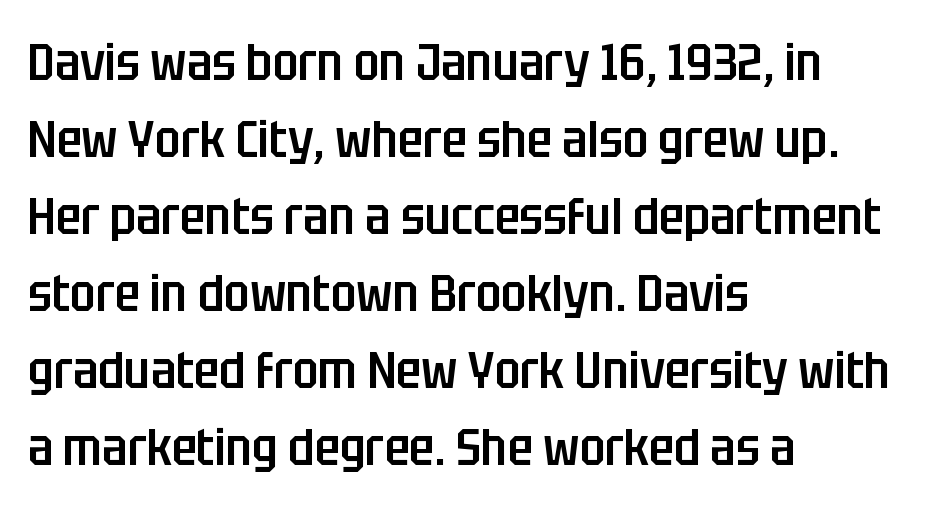
{"serif": "no", "italic": "no", "bold": "semi", "weight": "semibold", "width": "condensed", "stroke_contrast": "low", "x_height": "large", "monospaced": "no", "underline": "no", "align": "left", "line_spacing": "normal", "line_spacing_ratio": 1.48, "letter_spacing": "normal", "letter_spacing_em": 0.0, "glyph_px": 52}
